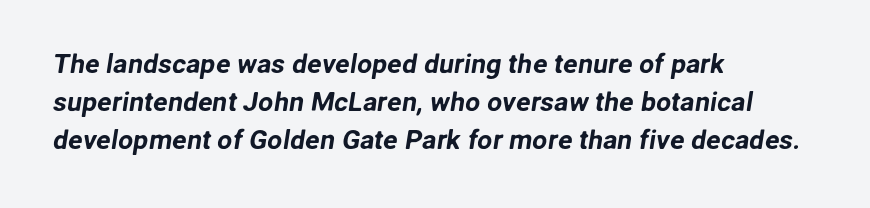
The image shows 27 px text type; set left-aligned, normal line spacing (1.4x), normal letter spacing, not underlined.
